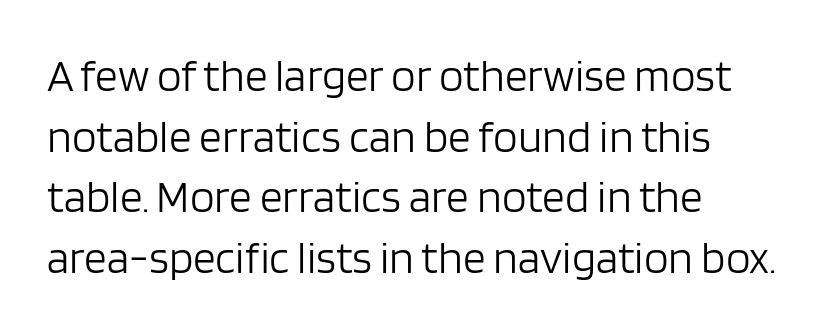
{"serif": "no", "italic": "no", "bold": "no", "weight": "light", "width": "normal", "stroke_contrast": "low", "x_height": "large", "monospaced": "no", "underline": "no", "align": "left", "line_spacing": "normal", "line_spacing_ratio": 1.35, "letter_spacing": "normal", "letter_spacing_em": 0.0, "glyph_px": 45}
